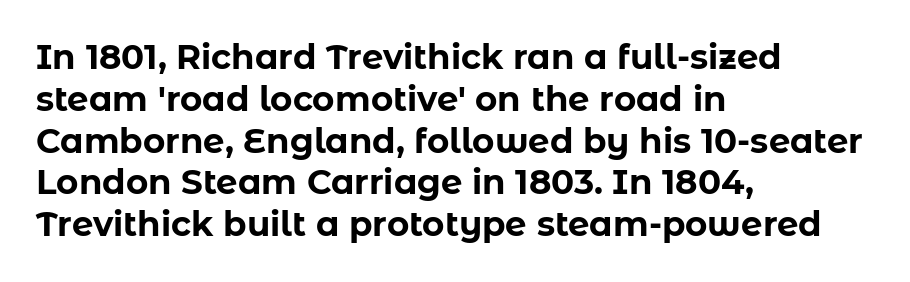
Q: Is the text bold? A: Yes.
Q: Is the text italic (slanted)? A: No, it is upright.
Q: Is the typeface a serif or a sans-serif typeface? A: Sans-serif.
Q: Is the text underlined? A: No.
Q: How is the paragraph aligned? A: Left-aligned.
Q: Is the spacing between letters normal or unusually wide? A: Normal.
Q: Width (condensed, normal, or wide)? A: Normal.
Q: Stroke contrast? A: Low.
Q: x-height? A: Medium.
Q: Monospaced? A: No.
